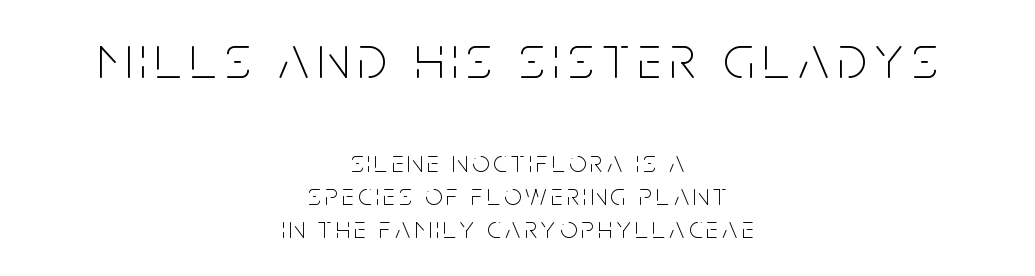
The image shows 61 px thin, condensed sans-serif type, upright; set centered, tight line spacing (1.11x), not underlined; the first (top) block is 2.03x larger; low stroke contrast and a large x-height.
